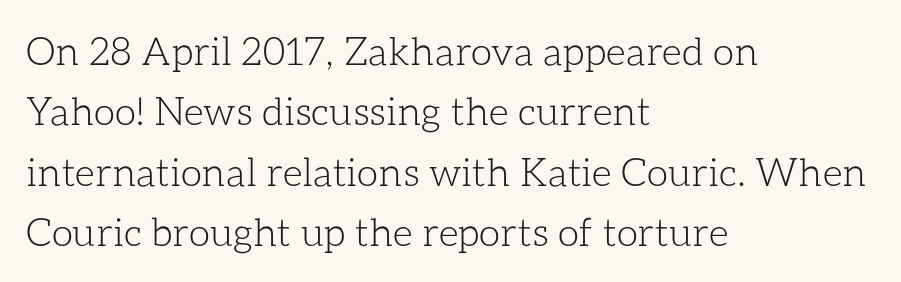
Nothing unusual about the tracking: characters are spaced as the font intends. This is the regular roman posture of the typeface. Regular leading. Underline: absent. Heft: none added — not bold. The text block is weighted toward the left margin, trailing off unevenly rightward.
